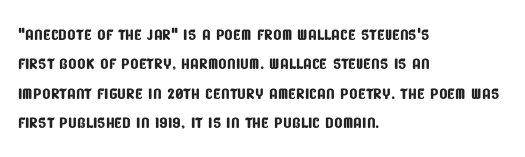
{"underline": "no", "align": "left", "line_spacing": "normal", "line_spacing_ratio": 1.33, "letter_spacing": "normal", "letter_spacing_em": 0.0, "glyph_px": 22}
